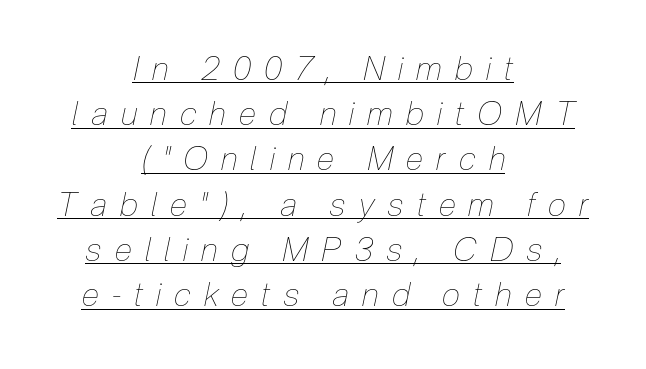
The image shows 33 px thin, condensed type, italic (leaning right); set centered, normal line spacing (1.37x), unusually wide letter spacing (+0.4 em), underlined; low stroke contrast and a medium x-height.
